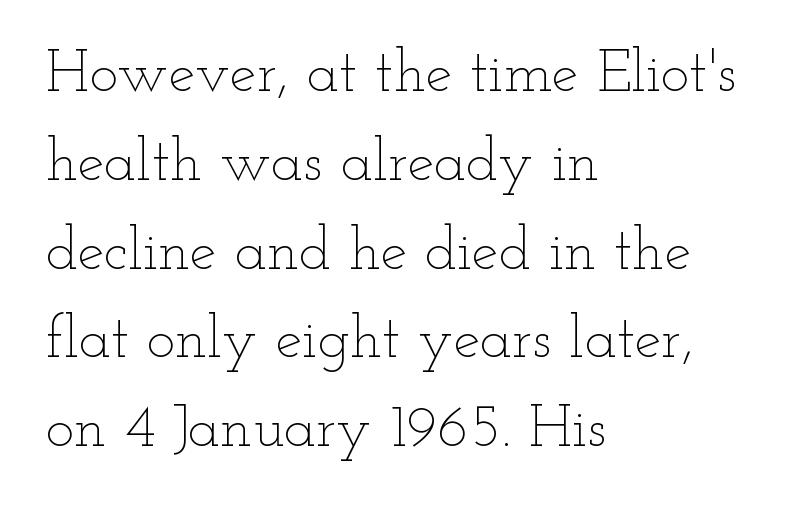
The image shows 60 px thin, wide type, upright; set left-aligned, normal line spacing (1.48x), normal letter spacing, not underlined; low stroke contrast and a small x-height.
